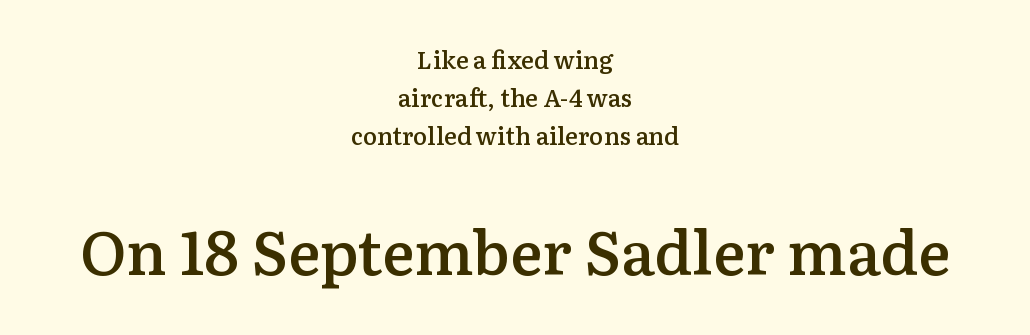
Q: Is the text bold? A: Semi-bold.
Q: Is the text italic (slanted)? A: No, it is upright.
Q: Is the typeface a serif or a sans-serif typeface? A: Serif.
Q: Is the text underlined? A: No.
Q: How is the paragraph aligned? A: Centered.
Q: Is the spacing between letters normal or unusually wide? A: Normal.
Q: Is the spacing between lines tight, normal or loose? A: Normal.
Q: Which block of text is set in a larger size, the first (top) or the second (bottom)? A: The second (bottom) one.
Q: Width (condensed, normal, or wide)? A: Normal.
Q: Stroke contrast? A: Low.
Q: x-height? A: Medium.
Q: Monospaced? A: No.
